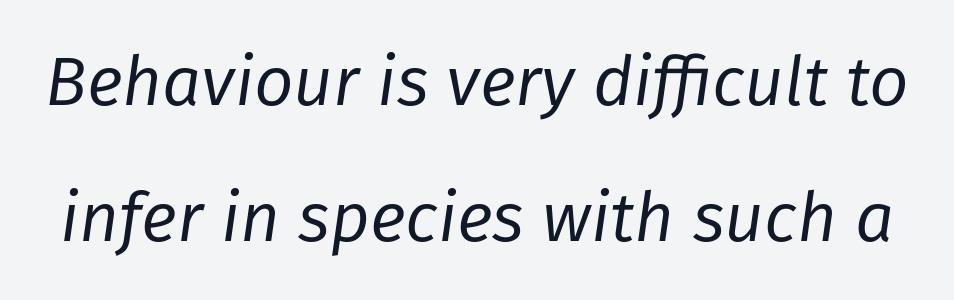
{"italic": "yes", "lean": "right", "slant_degrees": 8, "bold": "no", "weight": "regular", "width": "normal", "stroke_contrast": "low", "x_height": "medium", "monospaced": "no", "underline": "no", "line_spacing": "loose", "line_spacing_ratio": 1.97, "letter_spacing": "normal", "letter_spacing_em": 0.0, "glyph_px": 69}
